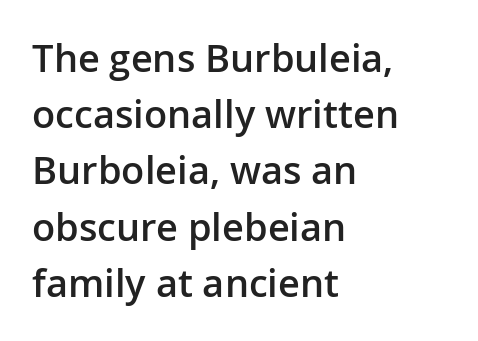
The image shows 38 px semibold sans-serif type, upright; set left-aligned, normal line spacing (1.48x), normal letter spacing, not underlined; low stroke contrast and a medium x-height.
